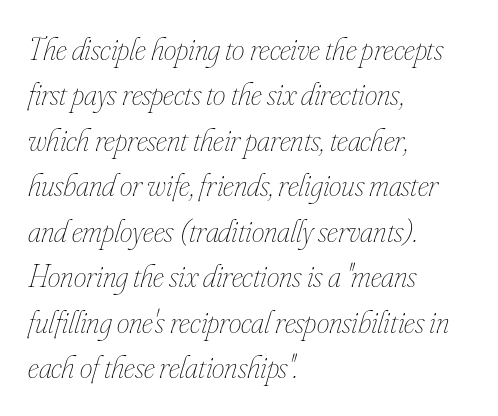
Q: Is the text bold? A: No.
Q: Is the text italic (slanted)? A: Yes, it leans right by about 16 degrees.
Q: Is the text underlined? A: No.
Q: How is the paragraph aligned? A: Left-aligned.
Q: Is the spacing between letters normal or unusually wide? A: Normal.
Q: Is the spacing between lines tight, normal or loose? A: Normal.
Q: Width (condensed, normal, or wide)? A: Condensed.
Q: Stroke contrast? A: Low.
Q: x-height? A: Small.
Q: Monospaced? A: No.
